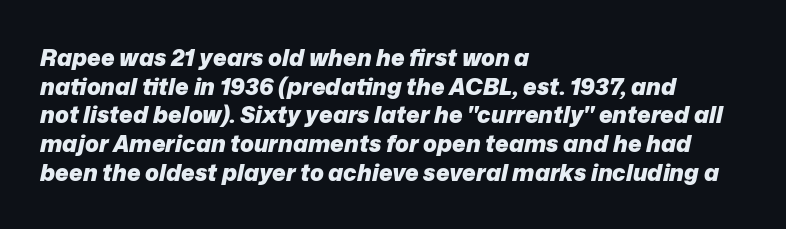
You can tell it's italic because the verticals aren't actually vertical. What weight is shown? A full bold with thick strokes. Rule under the text: the space is simply empty. These lines sit exactly where default settings would place them. The type is set solid horizontally, with unmodified tracking.
